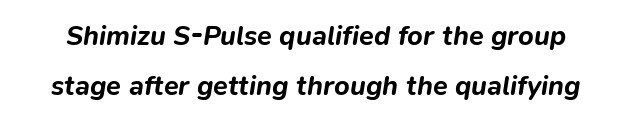
Q: Is the text bold? A: Yes.
Q: Is the text italic (slanted)? A: Yes, it leans right by about 9 degrees.
Q: Is the text underlined? A: No.
Q: Is the spacing between letters normal or unusually wide? A: Normal.
